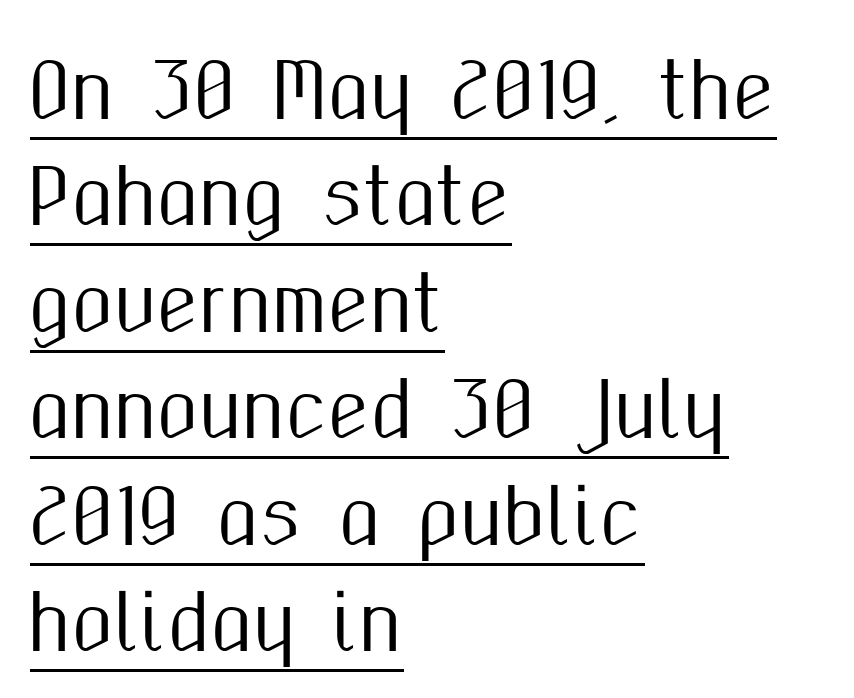
The glyphs are accompanied by a horizontal stroke just below them. The block of text has a typical density, with ordinary space between rows. Regarding serifs, this sample does without them. Here the designer chose a conventional face with non-uniform glyph widths.
